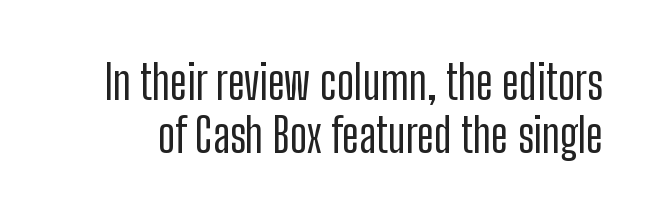
The image shows 47 px condensed sans-serif type, upright; set tight line spacing (1.13x), normal letter spacing, not underlined; low stroke contrast and a medium x-height.
